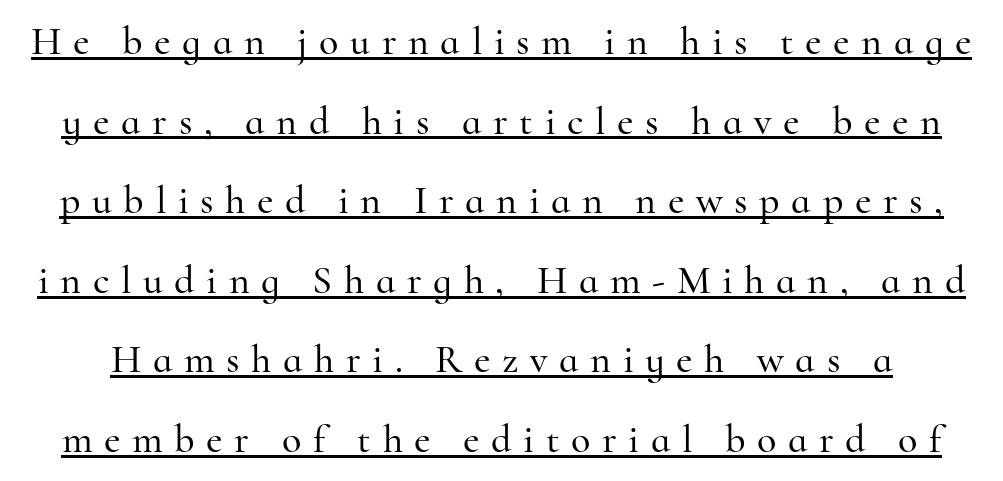
Q: Is the text italic (slanted)? A: No, it is upright.
Q: Is the typeface a serif or a sans-serif typeface? A: Serif.
Q: Is the text underlined? A: Yes.
Q: Is the spacing between letters normal or unusually wide? A: Unusually wide.
Q: Is the spacing between lines tight, normal or loose? A: Loose.
Q: Width (condensed, normal, or wide)? A: Normal.
Q: Stroke contrast? A: High.
Q: x-height? A: Small.
Q: Monospaced? A: No.
